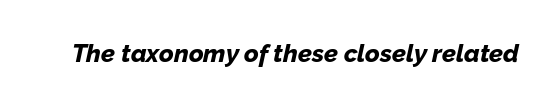
Q: Is the text bold? A: Yes.
Q: Is the text italic (slanted)? A: Yes, it leans right by about 12 degrees.
Q: Is the text underlined? A: No.
Q: Is the spacing between letters normal or unusually wide? A: Normal.
